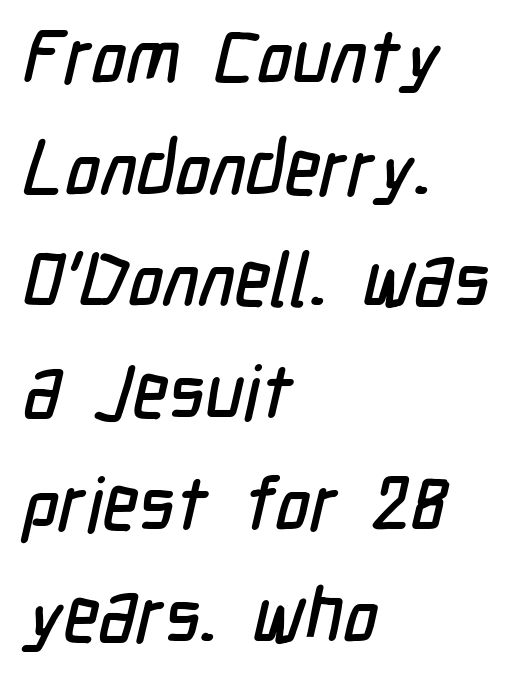
Q: Is the typeface a serif or a sans-serif typeface? A: Sans-serif.
Q: Is the text underlined? A: No.
Q: How is the paragraph aligned? A: Left-aligned.
Q: Is the spacing between letters normal or unusually wide? A: Normal.
Q: Is the spacing between lines tight, normal or loose? A: Normal.
Q: Width (condensed, normal, or wide)? A: Condensed.
Q: Stroke contrast? A: Low.
Q: x-height? A: Medium.
Q: Monospaced? A: No.
